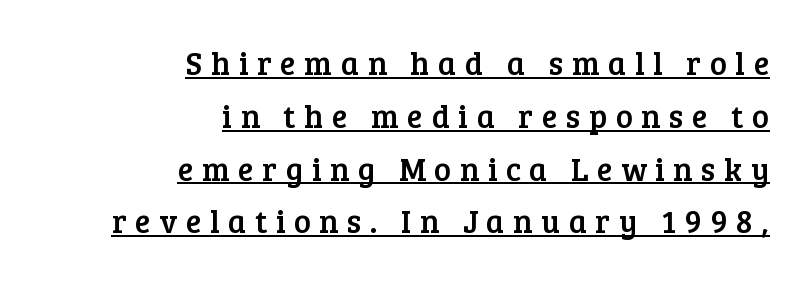
Q: Is the text italic (slanted)? A: No, it is upright.
Q: Is the typeface a serif or a sans-serif typeface? A: Serif.
Q: Is the text underlined? A: Yes.
Q: How is the paragraph aligned? A: Right-aligned.
Q: Is the spacing between letters normal or unusually wide? A: Unusually wide.
Q: Is the spacing between lines tight, normal or loose? A: Normal.
Q: Width (condensed, normal, or wide)? A: Normal.
Q: Stroke contrast? A: Low.
Q: x-height? A: Medium.
Q: Monospaced? A: No.
